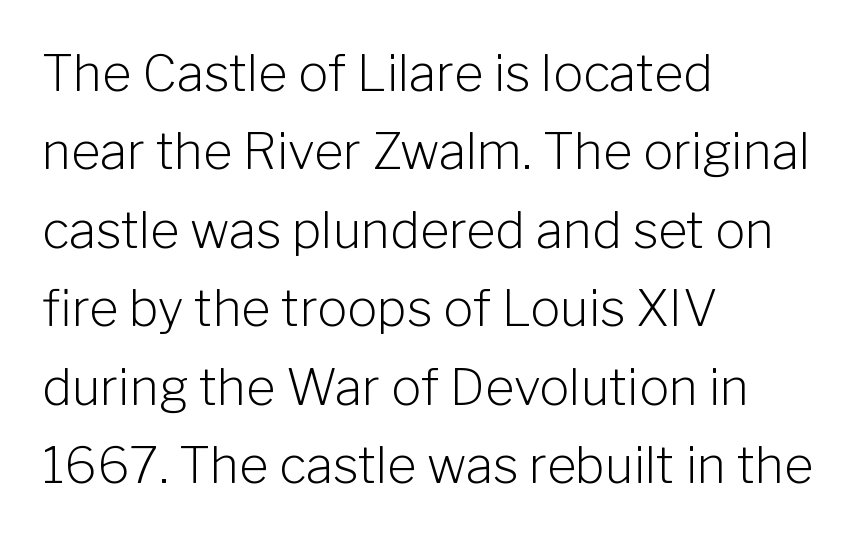
{"serif": "no", "italic": "no", "bold": "no", "weight": "light", "width": "normal", "stroke_contrast": "low", "x_height": "medium", "monospaced": "no", "underline": "no", "align": "left", "line_spacing": "normal", "line_spacing_ratio": 1.57, "letter_spacing": "normal", "letter_spacing_em": 0.0, "glyph_px": 50}
